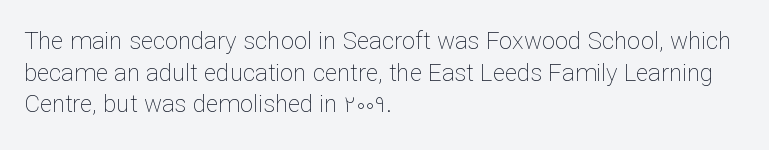
Leftover space on each line is placed entirely after the last word. The typesetting does not lean heavy: it is not bold. Honestly, the letter spacing is just normal — you wouldn't notice it. Underline: absent. If you drew a line through each stem, it would be perfectly vertical.
